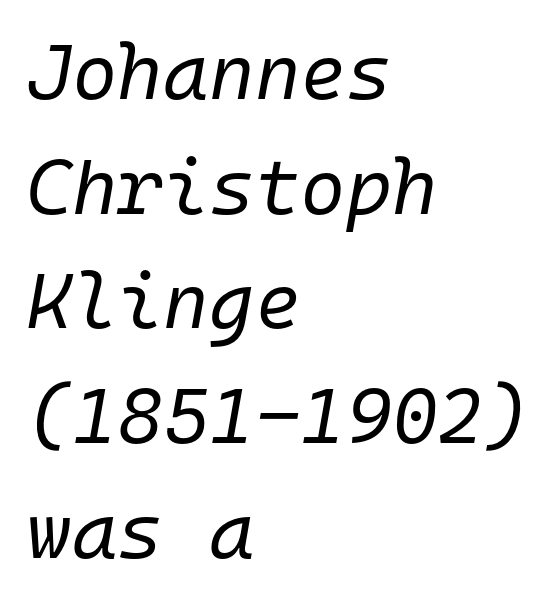
Casual observation: everything's shoved over to the left. Weight: not bold — regular or lighter. The designer left line spacing at the default. Nothing unusual about the tracking: characters are spaced as the font intends. Every character here occupies the same horizontal width, giving the sample a typewriter-like rhythm.
